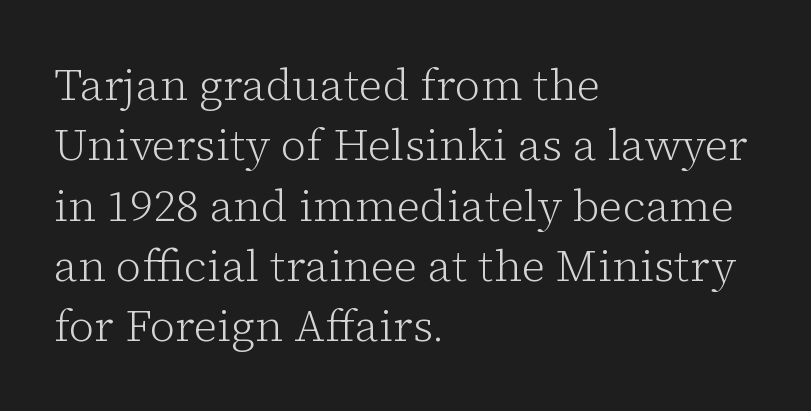
Standard letterfit; no display-style spreading of the glyphs. This sample keeps an unexceptional amount of space between lines. Posture: straight, roman, zero tilt. The letters advance in unequal steps, a hallmark of proportional type. The strip under each line holds only bare page. The lines in this sample share a left origin and differ only in where they stop.
